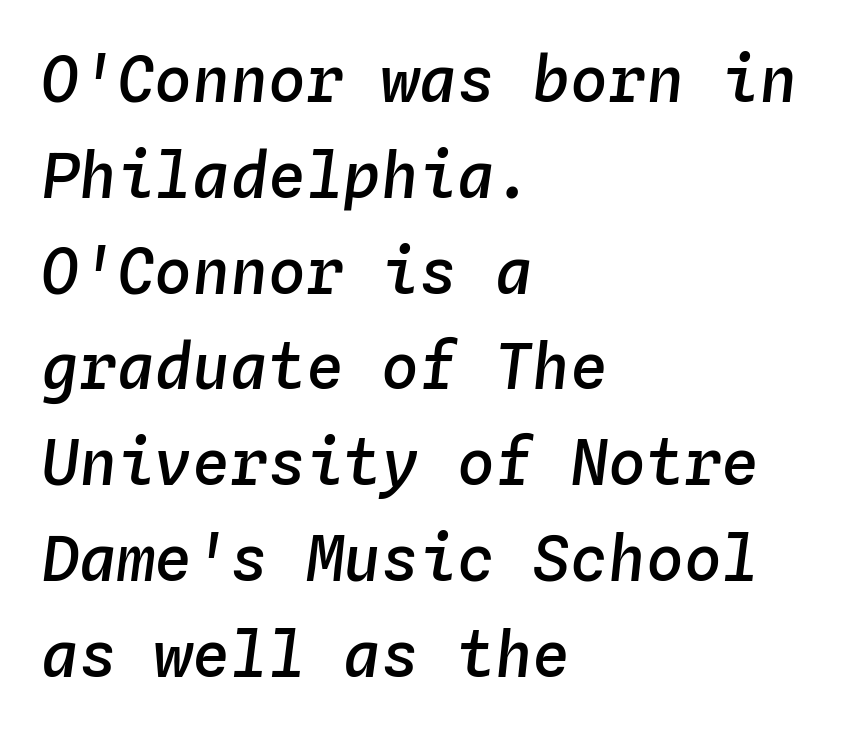
{"italic": "yes", "lean": "right", "slant_degrees": 4, "bold": "semi", "weight": "semibold", "width": "normal", "stroke_contrast": "low", "x_height": "medium", "monospaced": "yes", "underline": "no", "align": "left", "line_spacing": "normal", "line_spacing_ratio": 1.52, "letter_spacing": "normal", "letter_spacing_em": 0.0, "glyph_px": 63}
